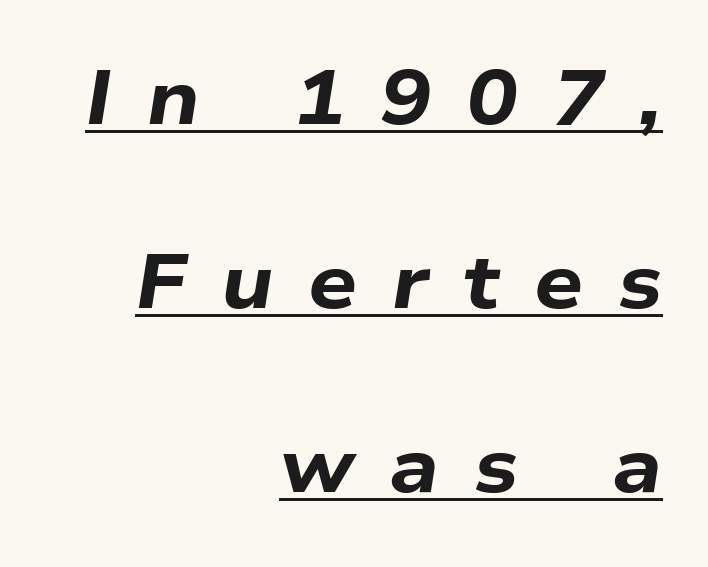
Notice how the stems are inclined rather than vertical — that's the hallmark of italics. You could fit nearly another row in the gap between these rows. A typographer would call this underscored text. Character widths vary here, with narrow letters taking less room than wide ones. These lines stack with their right ends in a neat column. Strokes here are thick enough to call this a true bold.
